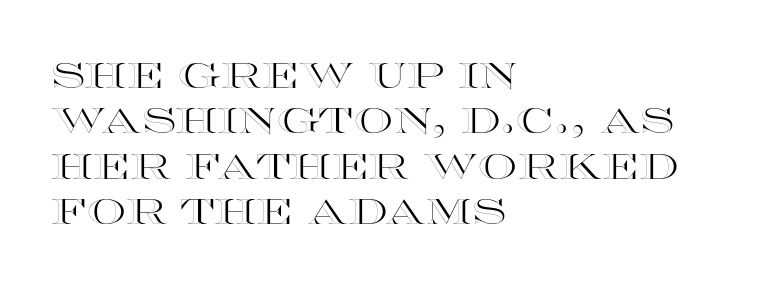
The image shows 35 px wide type, upright; set left-aligned, normal line spacing (1.3x), normal letter spacing, not underlined; a large x-height.
